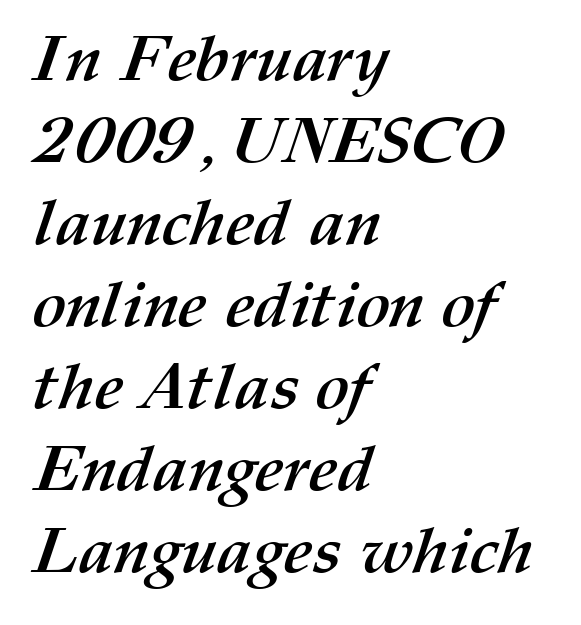
The image shows 64 px semibold type; set left-aligned, normal line spacing (1.28x), normal letter spacing, not underlined; medium stroke contrast and a medium x-height.
